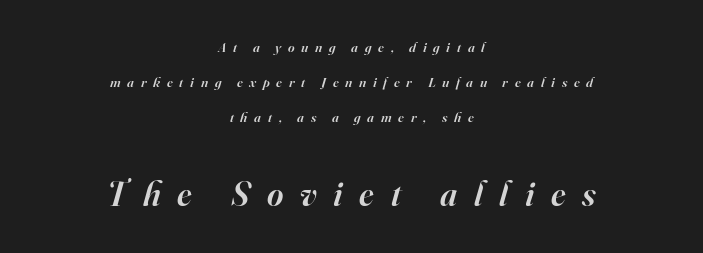
The second block has been scaled up relative to the first. The passage shown is not underscored anywhere. The strokes are fattened partway — semibold, not bold. In terms of leading, this rendering errs on the spacious side. I'd call this a serif setting — the letters wear small feet. A student would call this center alignment; a typographer would say set centered.
